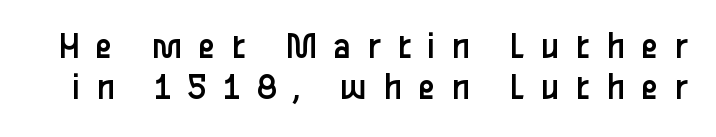
The face used here is a sans, in the tradition of grotesques and geometrics. The letters stand straight up with perfectly vertical stems. Rule under the text: the space is simply empty. Quick note: interline space is minimal.
